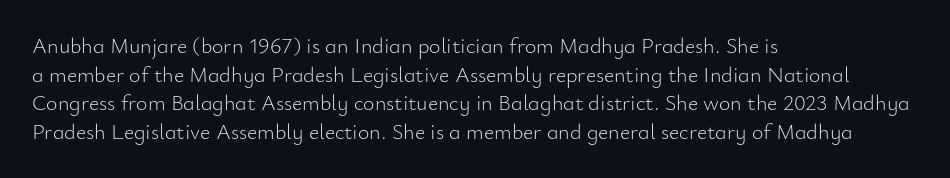
Q: Is the text bold? A: No.
Q: Is the text italic (slanted)? A: No, it is upright.
Q: Is the text underlined? A: No.
Q: How is the paragraph aligned? A: Left-aligned.
Q: Is the spacing between letters normal or unusually wide? A: Normal.
Q: Is the spacing between lines tight, normal or loose? A: Normal.
